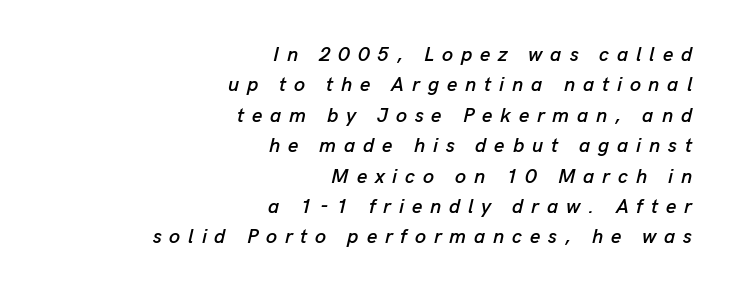
Q: Is the text italic (slanted)? A: Yes, it leans right by about 13 degrees.
Q: Is the text underlined? A: No.
Q: How is the paragraph aligned? A: Right-aligned.
Q: Is the spacing between letters normal or unusually wide? A: Unusually wide.
Q: Is the spacing between lines tight, normal or loose? A: Normal.
